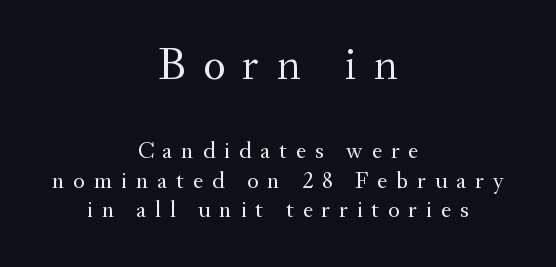
Q: Is the text bold? A: No.
Q: Is the text italic (slanted)? A: No, it is upright.
Q: Is the typeface a serif or a sans-serif typeface? A: Serif.
Q: Is the text underlined? A: No.
Q: How is the paragraph aligned? A: Centered.
Q: Is the spacing between letters normal or unusually wide? A: Unusually wide.
Q: Which block of text is set in a larger size, the first (top) or the second (bottom)? A: The first (top) one.
Q: Width (condensed, normal, or wide)? A: Normal.
Q: Stroke contrast? A: Medium.
Q: x-height? A: Small.
Q: Monospaced? A: No.
